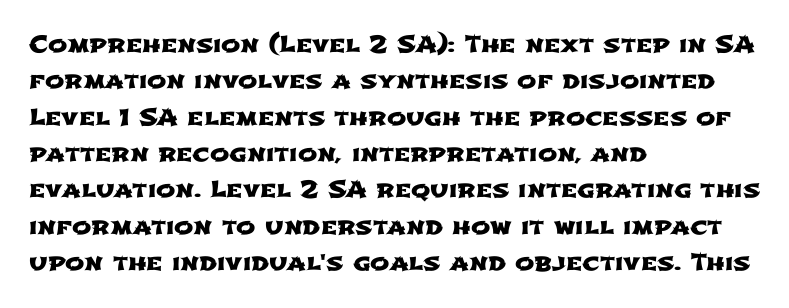
The image shows 23 px text type; set left-aligned, normal line spacing (1.58x), normal letter spacing, not underlined.
